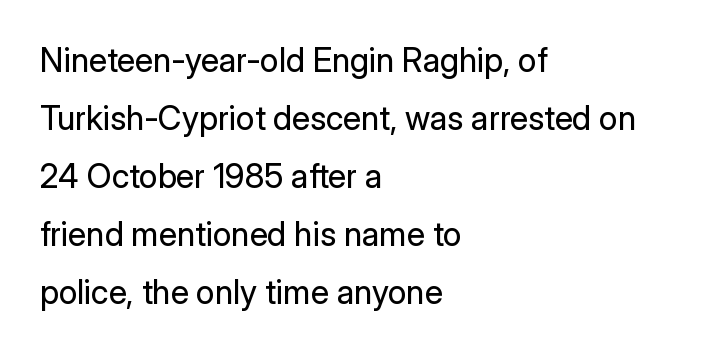
Q: Is the text bold? A: No.
Q: Is the text italic (slanted)? A: No, it is upright.
Q: Is the typeface a serif or a sans-serif typeface? A: Sans-serif.
Q: Is the text underlined? A: No.
Q: How is the paragraph aligned? A: Left-aligned.
Q: Is the spacing between letters normal or unusually wide? A: Normal.
Q: Width (condensed, normal, or wide)? A: Normal.
Q: Stroke contrast? A: Low.
Q: x-height? A: Medium.
Q: Monospaced? A: No.
